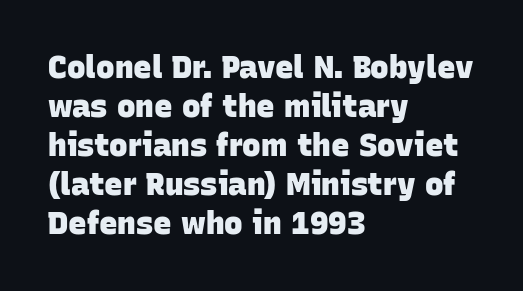
Has an underline been added? It has not. Interline gaps are of average width in this sample. Line starts are locked; line ends wander. Each glyph is drawn with heavy, bold strokes.
